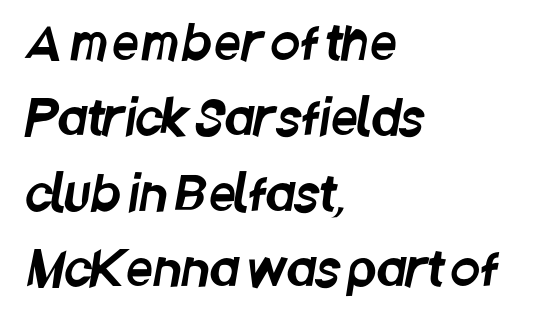
{"serif": "no", "width": "condensed", "stroke_contrast": "low", "x_height": "large", "monospaced": "no", "underline": "no", "align": "left", "line_spacing": "normal", "line_spacing_ratio": 1.57, "letter_spacing": "normal", "letter_spacing_em": 0.0, "glyph_px": 48}
